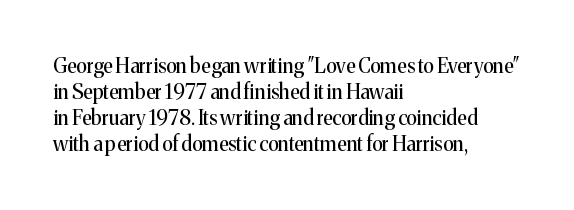
The image shows 20 px text type, upright; set left-aligned, normal line spacing (1.3x), normal letter spacing, not underlined.
